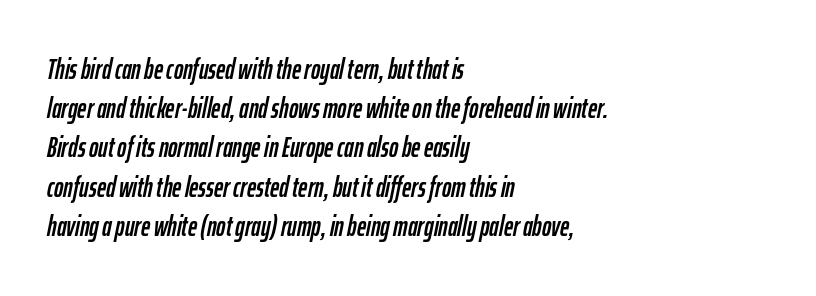
Q: Is the text italic (slanted)? A: Yes, it leans right by about 12 degrees.
Q: Is the text underlined? A: No.
Q: How is the paragraph aligned? A: Left-aligned.
Q: Is the spacing between letters normal or unusually wide? A: Normal.
Q: Is the spacing between lines tight, normal or loose? A: Normal.
Q: Width (condensed, normal, or wide)? A: Condensed.
Q: Stroke contrast? A: Low.
Q: x-height? A: Medium.
Q: Monospaced? A: No.
